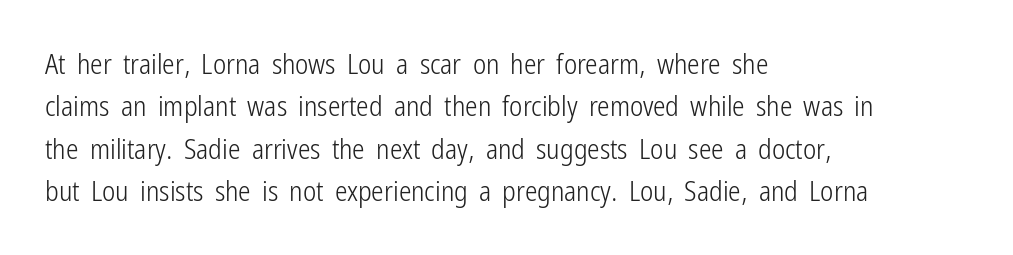
{"serif": "no", "italic": "no", "bold": "no", "weight": "light", "width": "condensed", "stroke_contrast": "low", "x_height": "medium", "monospaced": "no", "underline": "no", "align": "left", "line_spacing": "normal", "line_spacing_ratio": 1.51, "letter_spacing": "normal", "letter_spacing_em": 0.0, "glyph_px": 28}
